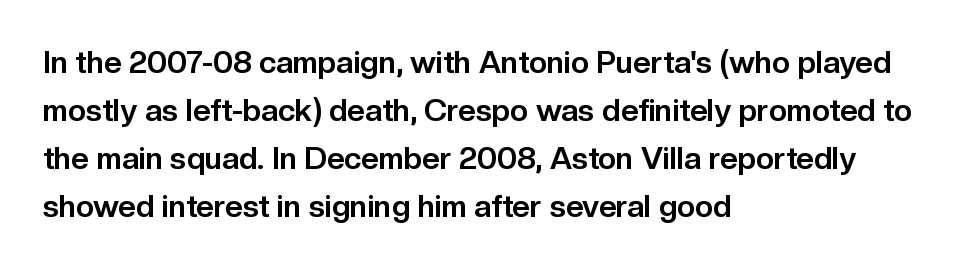
Q: Is the text bold? A: Yes.
Q: Is the text italic (slanted)? A: No, it is upright.
Q: Is the typeface a serif or a sans-serif typeface? A: Sans-serif.
Q: Is the text underlined? A: No.
Q: How is the paragraph aligned? A: Left-aligned.
Q: Is the spacing between letters normal or unusually wide? A: Normal.
Q: Is the spacing between lines tight, normal or loose? A: Normal.
Q: Width (condensed, normal, or wide)? A: Normal.
Q: Stroke contrast? A: Low.
Q: x-height? A: Medium.
Q: Monospaced? A: No.
